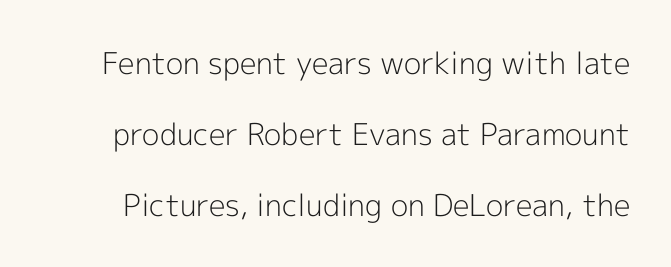
Q: Is the text bold? A: No.
Q: Is the text italic (slanted)? A: No, it is upright.
Q: Is the typeface a serif or a sans-serif typeface? A: Sans-serif.
Q: Is the text underlined? A: No.
Q: Is the spacing between letters normal or unusually wide? A: Normal.
Q: Is the spacing between lines tight, normal or loose? A: Loose.
Q: Width (condensed, normal, or wide)? A: Normal.
Q: x-height? A: Medium.
Q: Monospaced? A: No.
